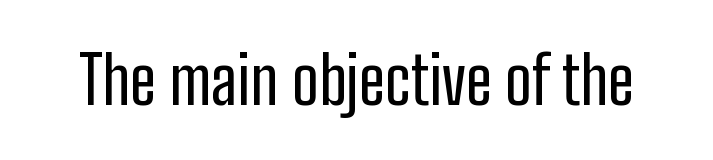
Q: Is the text italic (slanted)? A: No, it is upright.
Q: Is the typeface a serif or a sans-serif typeface? A: Sans-serif.
Q: Is the text underlined? A: No.
Q: Is the spacing between letters normal or unusually wide? A: Normal.
Q: Width (condensed, normal, or wide)? A: Condensed.
Q: Stroke contrast? A: Low.
Q: x-height? A: Medium.
Q: Monospaced? A: No.
